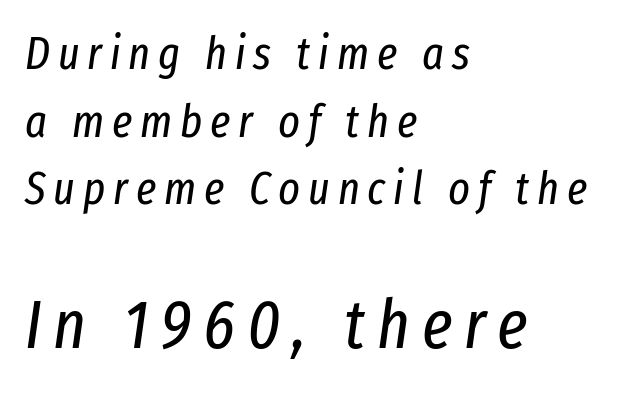
Q: Is the text bold? A: No.
Q: Is the text italic (slanted)? A: Yes, it leans right by about 8 degrees.
Q: Is the text underlined? A: No.
Q: How is the paragraph aligned? A: Left-aligned.
Q: Is the spacing between lines tight, normal or loose? A: Normal.
Q: Which block of text is set in a larger size, the first (top) or the second (bottom)? A: The second (bottom) one.
Q: Width (condensed, normal, or wide)? A: Condensed.
Q: Stroke contrast? A: Low.
Q: x-height? A: Medium.
Q: Monospaced? A: No.
